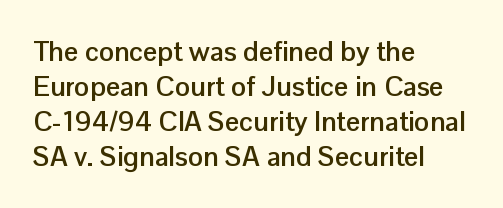
Q: Is the text bold? A: Yes.
Q: Is the text italic (slanted)? A: No, it is upright.
Q: Is the typeface a serif or a sans-serif typeface? A: Sans-serif.
Q: Is the text underlined? A: No.
Q: How is the paragraph aligned? A: Left-aligned.
Q: Is the spacing between letters normal or unusually wide? A: Normal.
Q: Is the spacing between lines tight, normal or loose? A: Normal.
Q: Width (condensed, normal, or wide)? A: Normal.
Q: Stroke contrast? A: Low.
Q: x-height? A: Medium.
Q: Monospaced? A: No.
